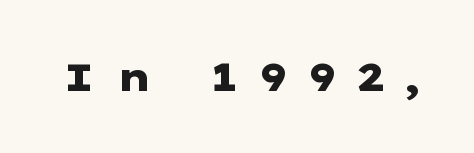
Q: Is the text bold? A: Yes.
Q: Is the text italic (slanted)? A: No, it is upright.
Q: Is the typeface a serif or a sans-serif typeface? A: Sans-serif.
Q: Is the text underlined? A: No.
Q: Is the spacing between letters normal or unusually wide? A: Unusually wide.
Q: Width (condensed, normal, or wide)? A: Wide.
Q: Stroke contrast? A: Low.
Q: x-height? A: Medium.
